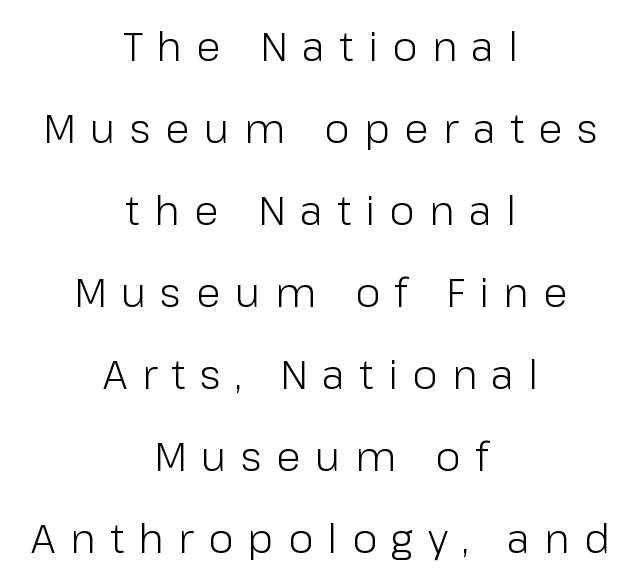
Every row of glyphs is offset so its center matches the block's center. This rendering features lettering with no underline. Is there much room between lines? Yes — plenty of vertical air separates them. The strokes are not fattened; the text isn't bold. The face used here is rendered with a markedly widened letterfit. Proportional: the letters do not fall into vertical columns.
